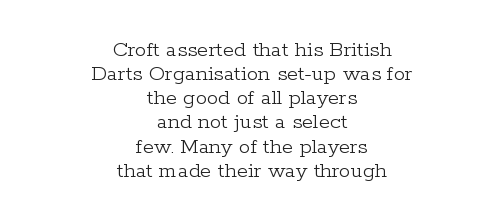
Q: Is the text bold? A: No.
Q: Is the text italic (slanted)? A: No, it is upright.
Q: Is the text underlined? A: No.
Q: How is the paragraph aligned? A: Centered.
Q: Is the spacing between letters normal or unusually wide? A: Normal.
Q: Is the spacing between lines tight, normal or loose? A: Tight.
